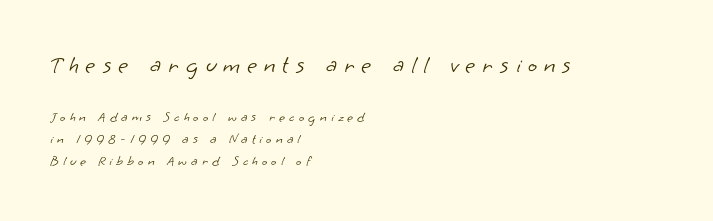
Q: Is the text bold? A: No.
Q: Is the text underlined? A: No.
Q: How is the paragraph aligned? A: Left-aligned.
Q: Is the spacing between letters normal or unusually wide? A: Unusually wide.
Q: Is the spacing between lines tight, normal or loose? A: Normal.
Q: Which block of text is set in a larger size, the first (top) or the second (bottom)? A: The first (top) one.
